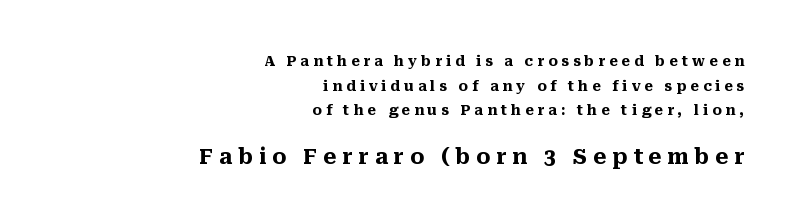
Q: Is the text bold? A: Yes.
Q: Is the text italic (slanted)? A: No, it is upright.
Q: Is the text underlined? A: No.
Q: How is the paragraph aligned? A: Right-aligned.
Q: Is the spacing between letters normal or unusually wide? A: Unusually wide.
Q: Which block of text is set in a larger size, the first (top) or the second (bottom)? A: The second (bottom) one.
